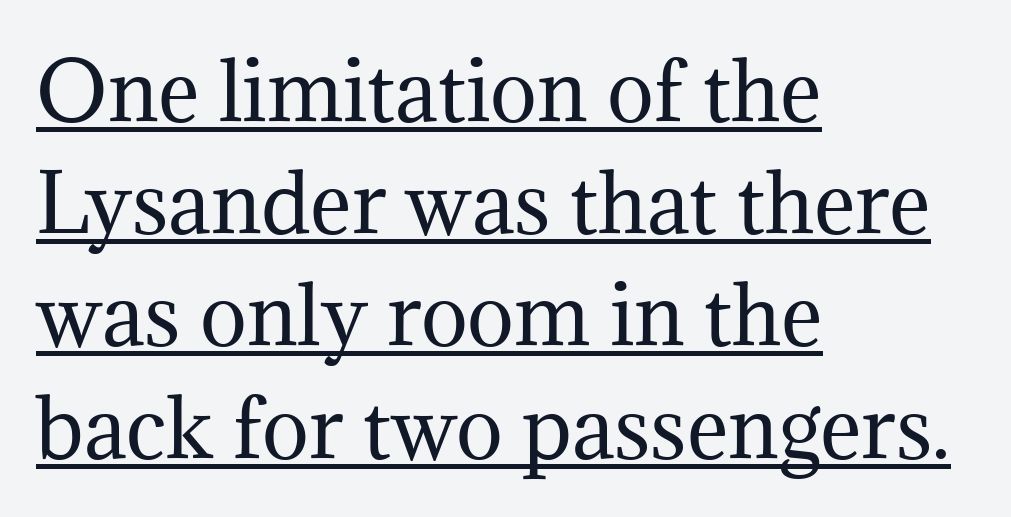
The image shows 79 px regular-weight serif type, upright; set left-aligned, normal line spacing (1.42x), normal letter spacing, underlined; medium stroke contrast and a medium x-height.
